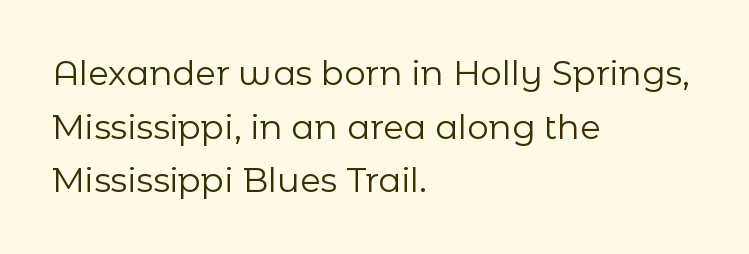
{"serif": "no", "italic": "no", "bold": "no", "weight": "regular", "width": "normal", "stroke_contrast": "low", "x_height": "medium", "monospaced": "no", "underline": "no", "align": "left", "line_spacing": "normal", "line_spacing_ratio": 1.58, "letter_spacing": "normal", "letter_spacing_em": 0.0, "glyph_px": 34}
